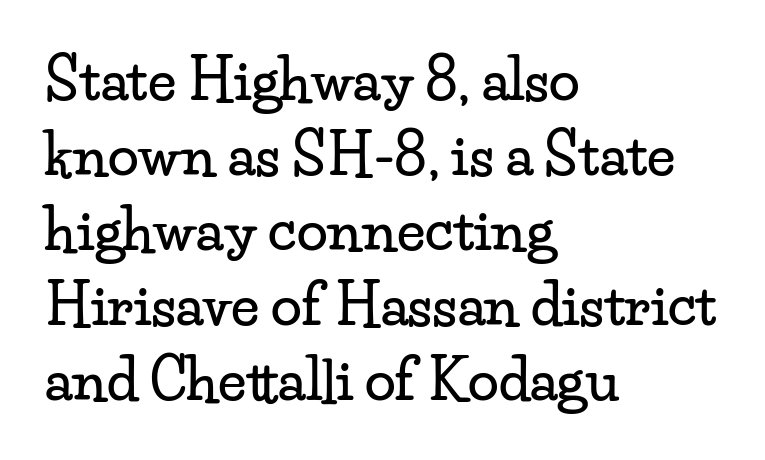
Q: Is the text italic (slanted)? A: No, it is upright.
Q: Is the typeface a serif or a sans-serif typeface? A: Serif.
Q: Is the text underlined? A: No.
Q: How is the paragraph aligned? A: Left-aligned.
Q: Is the spacing between letters normal or unusually wide? A: Normal.
Q: Is the spacing between lines tight, normal or loose? A: Normal.
Q: Width (condensed, normal, or wide)? A: Wide.
Q: Stroke contrast? A: Low.
Q: x-height? A: Small.
Q: Monospaced? A: No.
